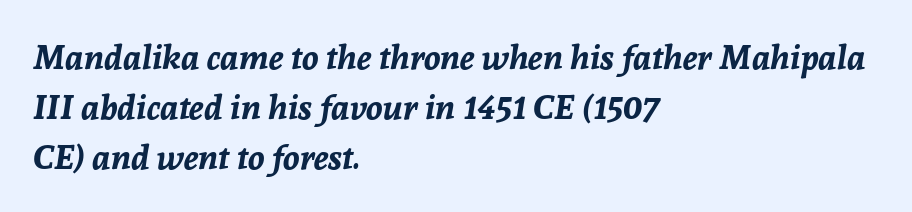
The image shows 34 px bold type, italic (leaning right); set left-aligned, normal line spacing (1.47x), normal letter spacing, not underlined; low stroke contrast and a medium x-height.
